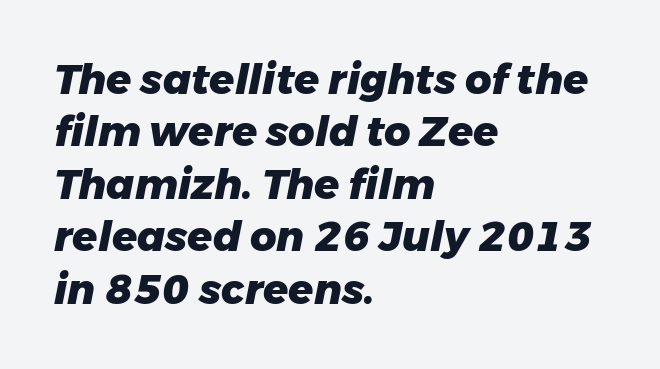
Q: Is the text bold? A: Yes.
Q: Is the text italic (slanted)? A: Yes, it leans right by about 11 degrees.
Q: Is the text underlined? A: No.
Q: How is the paragraph aligned? A: Left-aligned.
Q: Is the spacing between letters normal or unusually wide? A: Normal.
Q: Is the spacing between lines tight, normal or loose? A: Normal.
Q: Width (condensed, normal, or wide)? A: Normal.
Q: Stroke contrast? A: Low.
Q: x-height? A: Medium.
Q: Monospaced? A: No.
